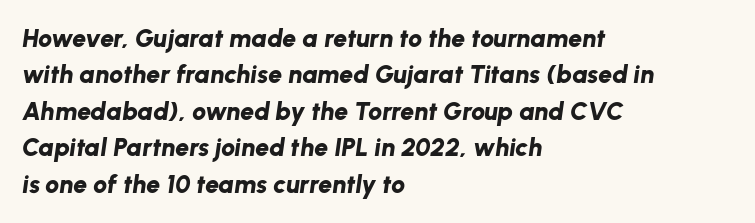
{"italic": "yes", "lean": "right", "slant_degrees": 8, "bold": "yes", "underline": "no", "align": "left", "line_spacing": "normal", "line_spacing_ratio": 1.46, "letter_spacing": "normal", "letter_spacing_em": 0.0, "glyph_px": 25}
